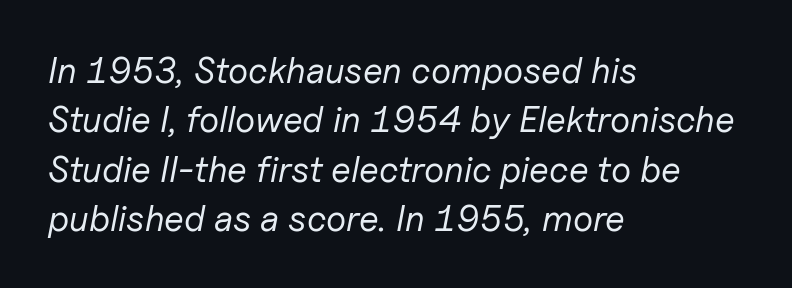
Q: Is the text bold? A: No.
Q: Is the text italic (slanted)? A: Yes, it leans right by about 11 degrees.
Q: Is the text underlined? A: No.
Q: How is the paragraph aligned? A: Left-aligned.
Q: Is the spacing between letters normal or unusually wide? A: Normal.
Q: Is the spacing between lines tight, normal or loose? A: Normal.
Q: Width (condensed, normal, or wide)? A: Normal.
Q: Stroke contrast? A: Low.
Q: x-height? A: Medium.
Q: Monospaced? A: No.
